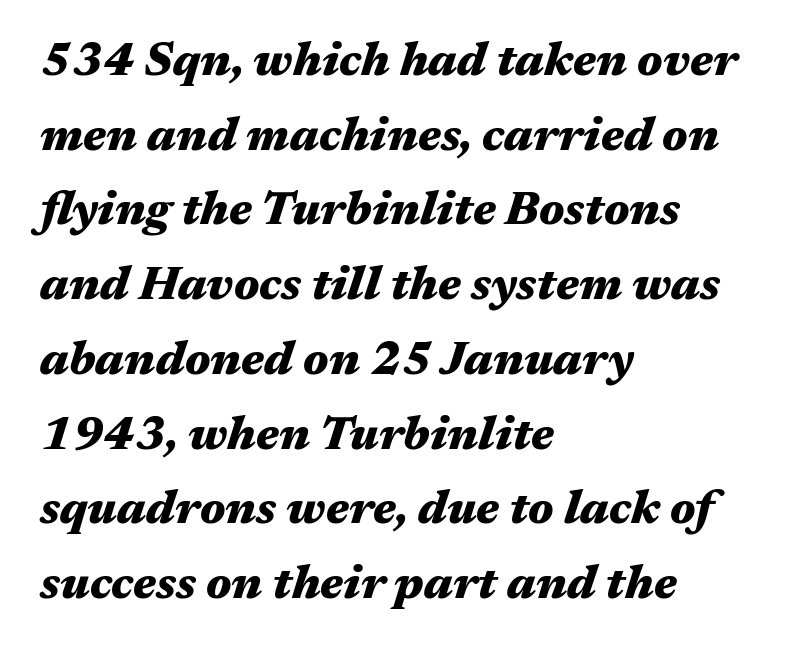
The image shows 47 px heavy, wide type, italic (leaning right); set left-aligned, normal line spacing (1.59x), normal letter spacing, not underlined; medium stroke contrast and a medium x-height.
